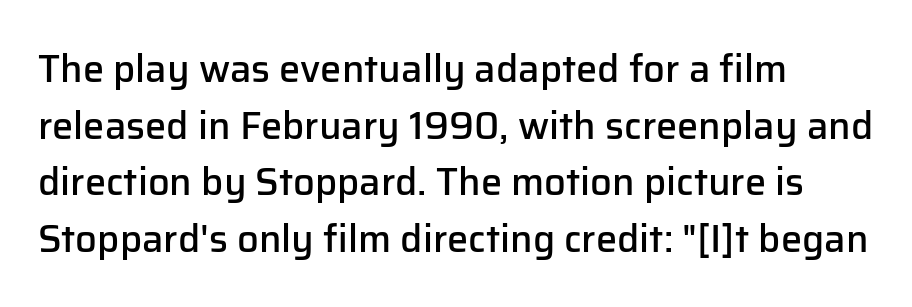
Is the type bold? Partly — it's a semibold, heavier than regular but not fully bold. Between one letter and the next there's only the usual sliver of space. The compositor pushed each line to the left boundary. This sample has the flowing, uneven cadence of proportional lettering. Italic: no, the glyphs are upright roman. Reading down the column, the eye jumps a familiar distance to each next line.
